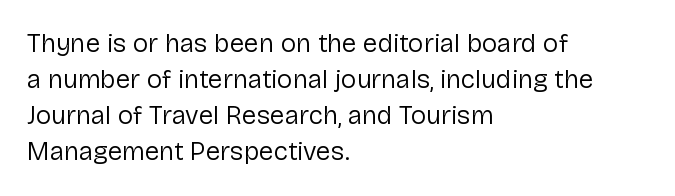
Teacher's note: observe the even left margin — that is flush-left alignment. Students, note that the glyphs here touch the page at normal intervals. Do the letters lean? They stand straight. Descenders hang freely into open space. Stem width sits at or under what a default text font uses.
